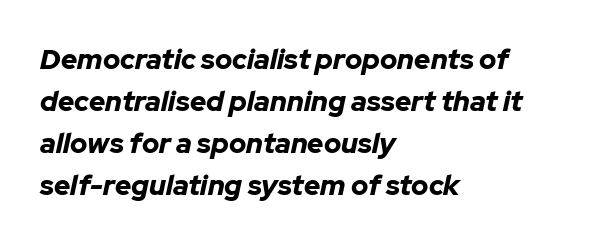
The image shows 28 px bold type, italic (leaning right); set left-aligned, normal line spacing (1.5x), normal letter spacing, not underlined; low stroke contrast and a medium x-height.
